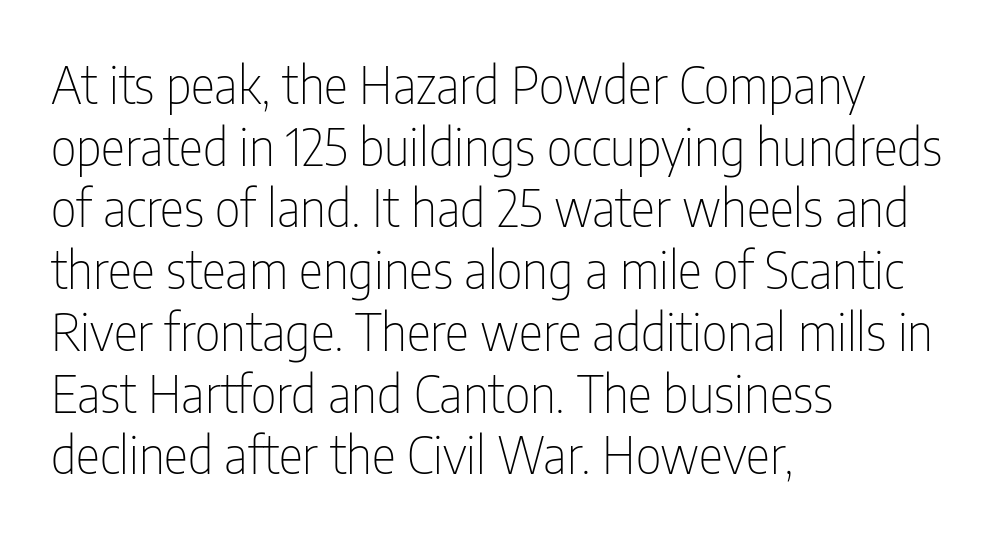
Q: Is the text bold? A: No.
Q: Is the text italic (slanted)? A: No, it is upright.
Q: Is the typeface a serif or a sans-serif typeface? A: Sans-serif.
Q: Is the text underlined? A: No.
Q: How is the paragraph aligned? A: Left-aligned.
Q: Is the spacing between letters normal or unusually wide? A: Normal.
Q: Width (condensed, normal, or wide)? A: Condensed.
Q: Stroke contrast? A: Low.
Q: x-height? A: Medium.
Q: Monospaced? A: No.
